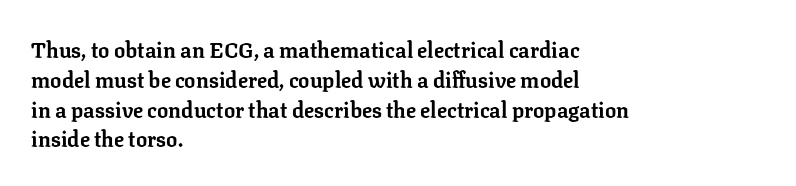
The image shows 21 px bold type, upright; set left-aligned, normal line spacing (1.42x), normal letter spacing, not underlined.
